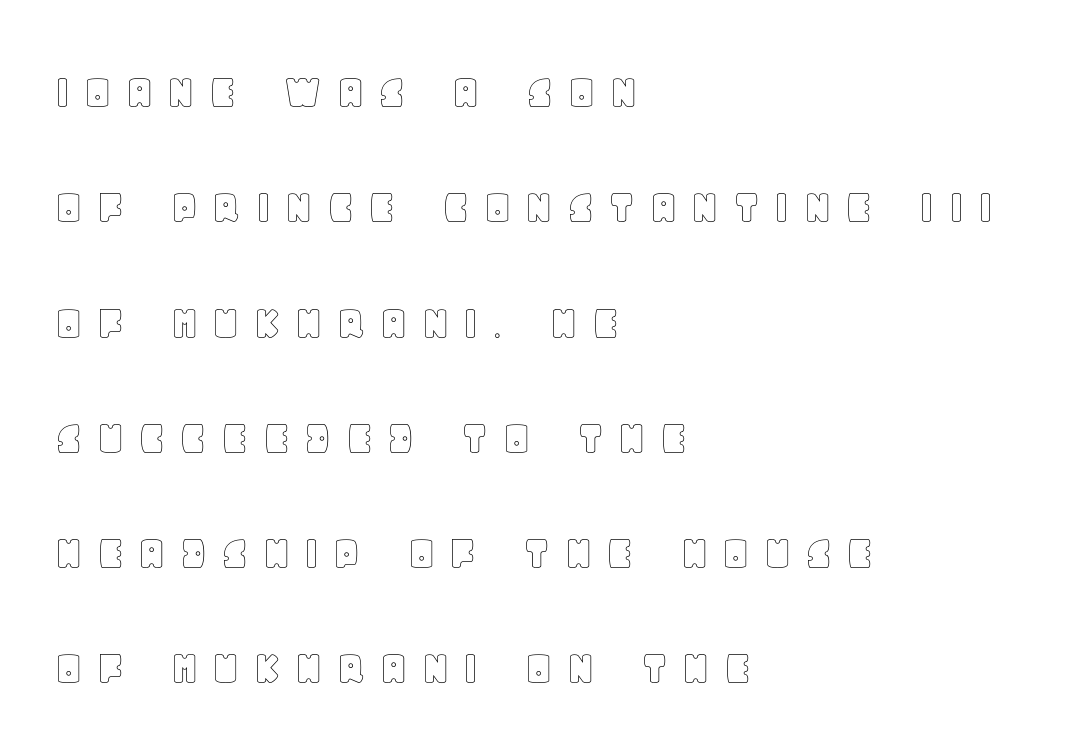
Does the leading feel generous? Absolutely, it's lavish. Which margin do the lines hug? The left one — the right edge is uneven. Compared with typical body copy, the letter spacing here is much looser. Clear beneath every line of the passage.
